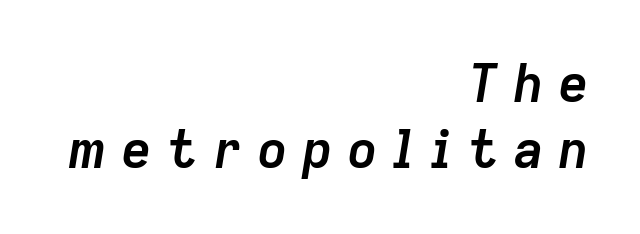
The image shows 52 px semibold type, italic (leaning right); set right-aligned, normal line spacing (1.26x), unusually wide letter spacing (+0.27 em), not underlined; low stroke contrast and a medium x-height.
